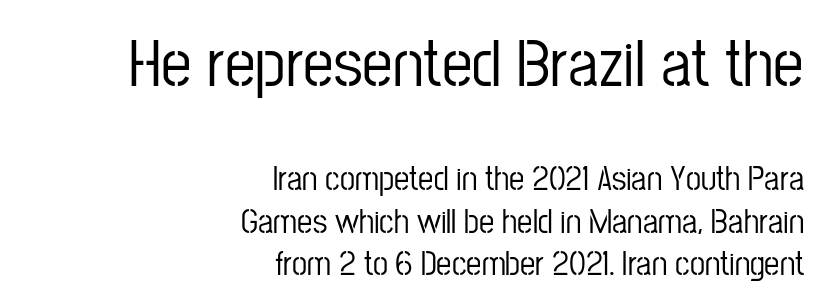
The baseline area is clear. Compared with a flush-left layout, this one pins lines to the opposite, right side. This sample keeps an unexceptional amount of space between lines. Nothing unusual about the tracking: characters are spaced as the font intends. Note: no serifs on the glyphs.
